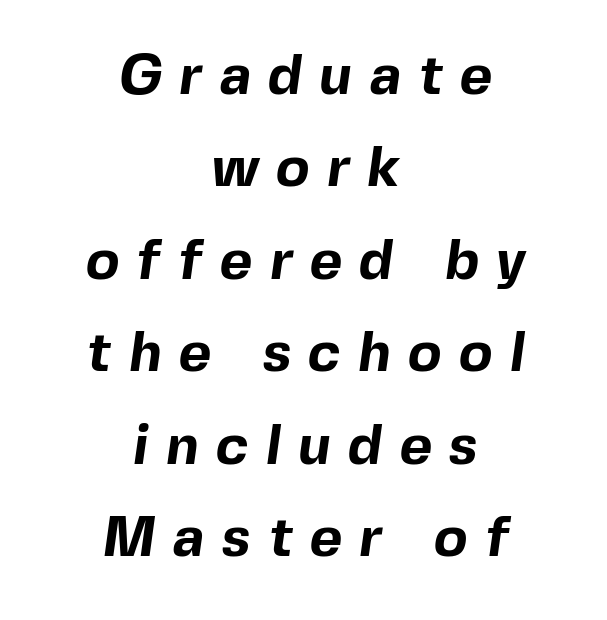
The image shows 56 px bold sans-serif type; set centered, normal line spacing (1.65x), unusually wide letter spacing (+0.31 em), not underlined; a medium x-height.
